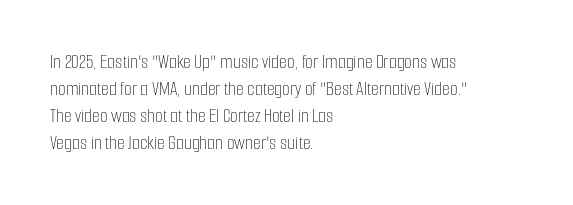
Q: Is the text bold? A: No.
Q: Is the text italic (slanted)? A: No, it is upright.
Q: Is the text underlined? A: No.
Q: How is the paragraph aligned? A: Left-aligned.
Q: Is the spacing between letters normal or unusually wide? A: Normal.
Q: Is the spacing between lines tight, normal or loose? A: Normal.
